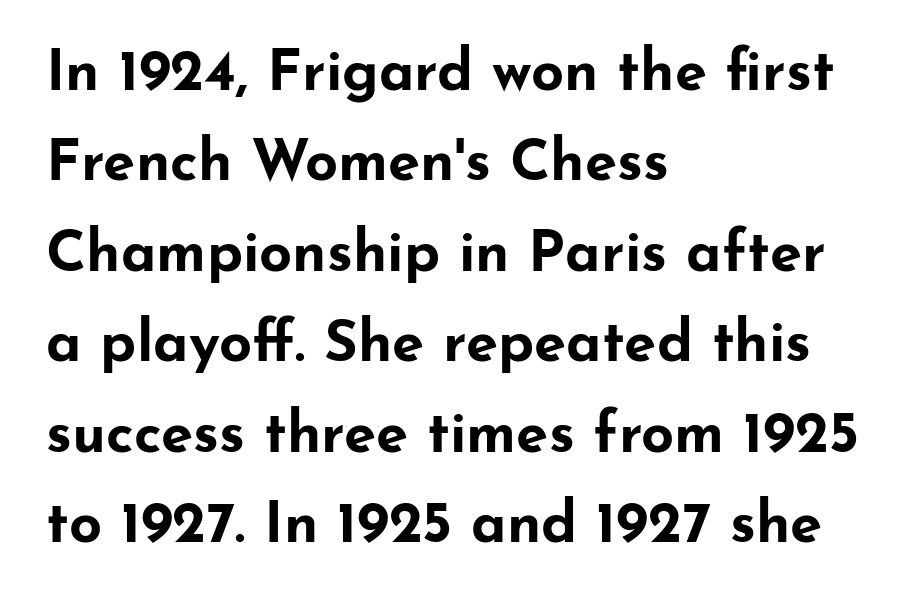
Q: Is the text bold? A: Yes.
Q: Is the text italic (slanted)? A: No, it is upright.
Q: Is the typeface a serif or a sans-serif typeface? A: Sans-serif.
Q: Is the text underlined? A: No.
Q: How is the paragraph aligned? A: Left-aligned.
Q: Is the spacing between letters normal or unusually wide? A: Normal.
Q: Is the spacing between lines tight, normal or loose? A: Normal.
Q: Width (condensed, normal, or wide)? A: Wide.
Q: Stroke contrast? A: Low.
Q: x-height? A: Small.
Q: Monospaced? A: No.
